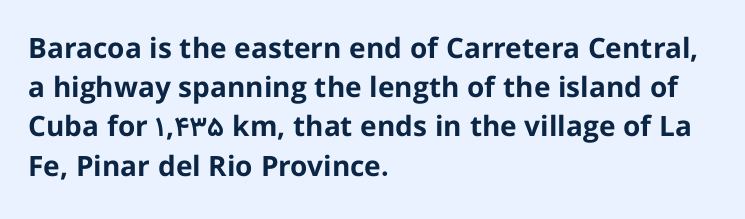
{"serif": "no", "italic": "no", "bold": "yes", "weight": "bold", "width": "normal", "stroke_contrast": "low", "x_height": "medium", "monospaced": "no", "underline": "no", "align": "left", "line_spacing": "normal", "line_spacing_ratio": 1.4, "letter_spacing": "normal", "letter_spacing_em": 0.0, "glyph_px": 28}
